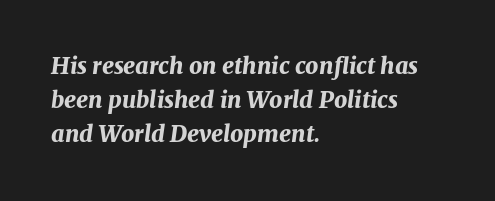
Q: Is the text bold? A: Yes.
Q: Is the text italic (slanted)? A: Yes, it leans right by about 7 degrees.
Q: Is the text underlined? A: No.
Q: How is the paragraph aligned? A: Left-aligned.
Q: Is the spacing between letters normal or unusually wide? A: Normal.
Q: Is the spacing between lines tight, normal or loose? A: Normal.
